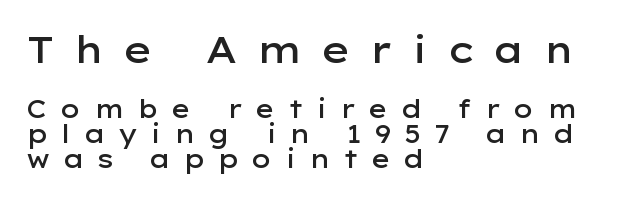
The image shows 37 px semibold, wide sans-serif type, upright; set left-aligned, tight line spacing (1.0x), unusually wide letter spacing (+0.49 em), not underlined; the first (top) block is 1.48x larger; low stroke contrast and a medium x-height.
